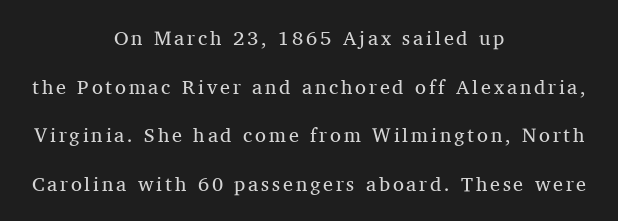
The image shows 20 px text type, upright; set centered, loose line spacing (2.43x), not underlined.
